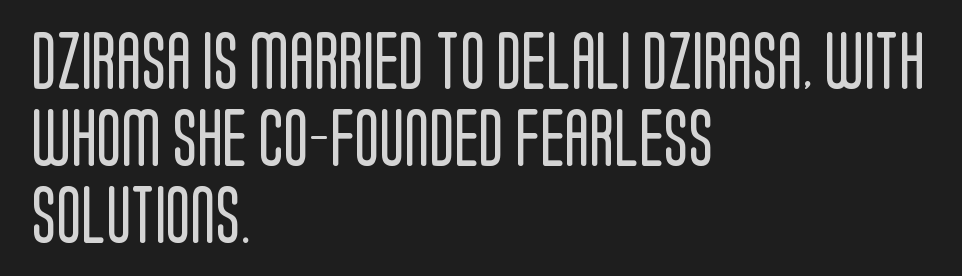
{"serif": "no", "italic": "no", "bold": "no", "weight": "regular", "width": "condensed", "stroke_contrast": "low", "x_height": "large", "monospaced": "no", "underline": "no", "align": "left", "line_spacing": "normal", "line_spacing_ratio": 1.33, "letter_spacing": "normal", "letter_spacing_em": 0.0, "glyph_px": 58}
